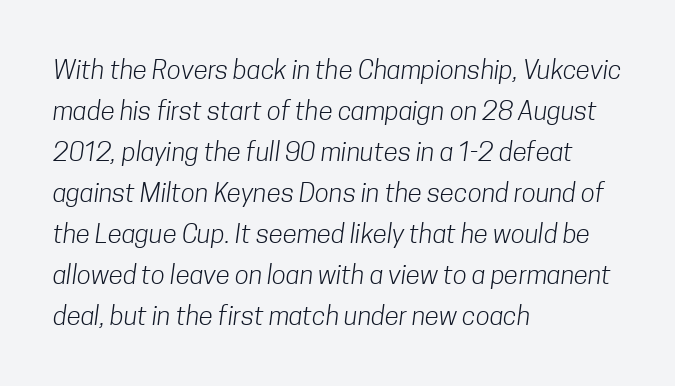
The image shows 26 px text type; set left-aligned, normal line spacing (1.58x), normal letter spacing, not underlined.
